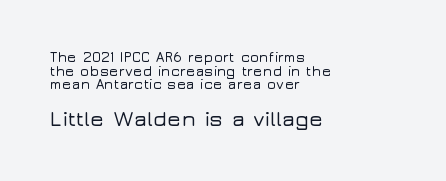
{"italic": "no", "underline": "no", "align": "left", "line_spacing": "tight", "line_spacing_ratio": 0.98, "letter_spacing": "normal", "letter_spacing_em": 0.0, "larger_block": "second", "size_ratio": 1.5, "glyph_px": 21}
